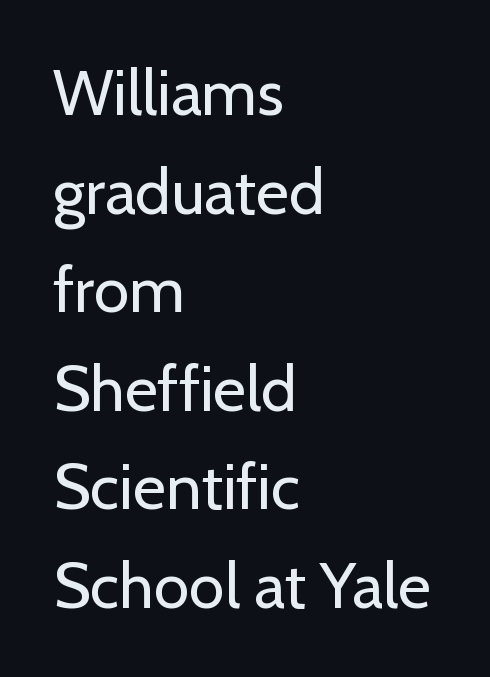
Baseline-to-baseline distance is the conventional proportion of letter height. You could not count columns in this text — the font is proportionally spaced. Inter-character spacing is left at the font's built-in metrics. The typesetting does not lean heavy: it is not bold. The font's upright variant was chosen for this text. Each letter's strokes conclude bluntly, with no projecting serifs.
